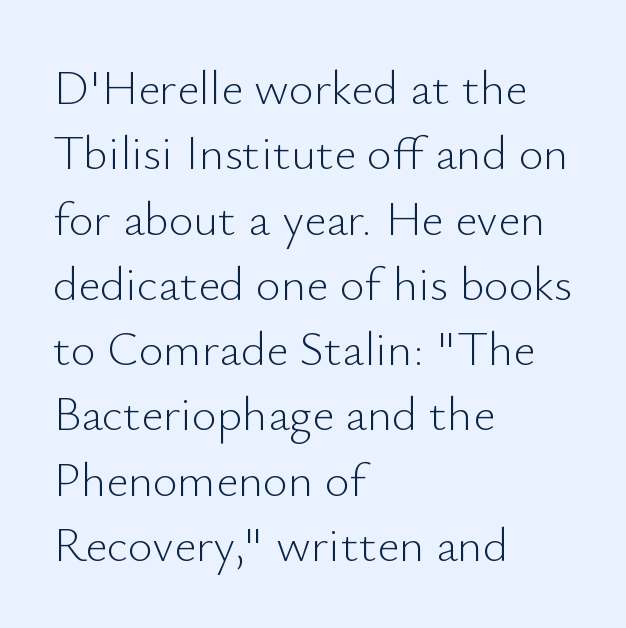
{"serif": "no", "italic": "no", "bold": "no", "weight": "light", "width": "normal", "stroke_contrast": "low", "x_height": "small", "monospaced": "no", "underline": "no", "align": "left", "line_spacing": "normal", "line_spacing_ratio": 1.36, "letter_spacing": "normal", "letter_spacing_em": 0.0, "glyph_px": 48}
